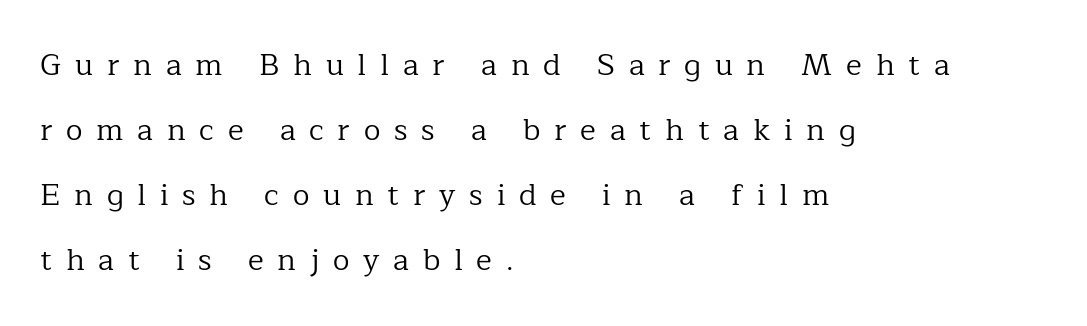
Q: Is the text bold? A: No.
Q: Is the text italic (slanted)? A: No, it is upright.
Q: Is the typeface a serif or a sans-serif typeface? A: Serif.
Q: Is the text underlined? A: No.
Q: How is the paragraph aligned? A: Left-aligned.
Q: Is the spacing between letters normal or unusually wide? A: Unusually wide.
Q: Is the spacing between lines tight, normal or loose? A: Loose.
Q: Width (condensed, normal, or wide)? A: Normal.
Q: Stroke contrast? A: Low.
Q: x-height? A: Medium.
Q: Monospaced? A: No.
